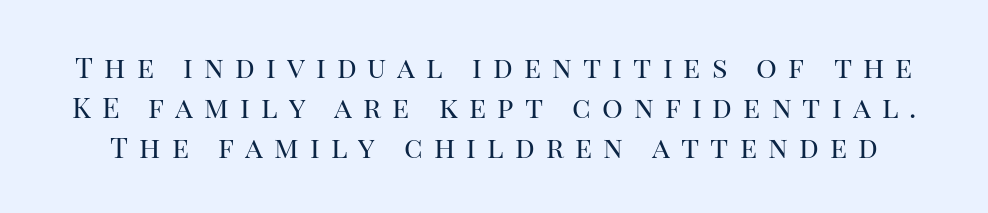
The image shows 29 px regular-weight serif type, upright; set normal line spacing (1.38x), unusually wide letter spacing (+0.38 em), not underlined; high stroke contrast and a large x-height.
